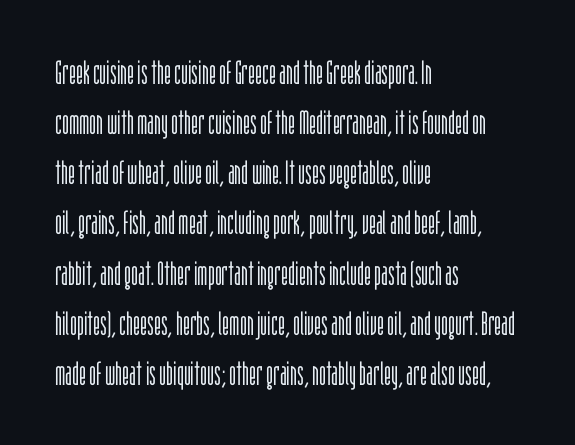
Q: Is the text bold? A: No.
Q: Is the text italic (slanted)? A: No, it is upright.
Q: Is the typeface a serif or a sans-serif typeface? A: Sans-serif.
Q: Is the text underlined? A: No.
Q: How is the paragraph aligned? A: Left-aligned.
Q: Is the spacing between letters normal or unusually wide? A: Normal.
Q: Is the spacing between lines tight, normal or loose? A: Normal.
Q: Width (condensed, normal, or wide)? A: Condensed.
Q: Stroke contrast? A: Low.
Q: x-height? A: Large.
Q: Monospaced? A: No.
